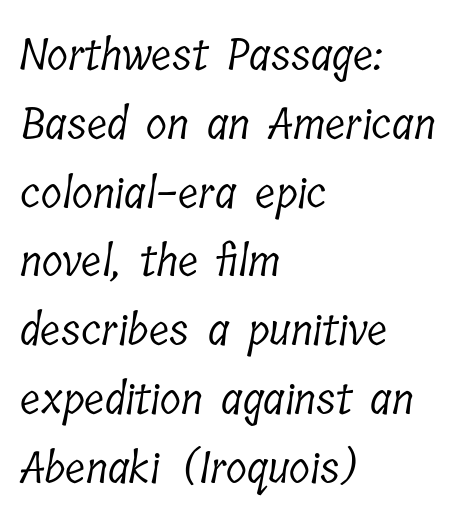
Q: Is the text bold? A: No.
Q: Is the typeface a serif or a sans-serif typeface? A: Serif.
Q: Is the text underlined? A: No.
Q: How is the paragraph aligned? A: Left-aligned.
Q: Is the spacing between letters normal or unusually wide? A: Normal.
Q: Is the spacing between lines tight, normal or loose? A: Normal.
Q: Width (condensed, normal, or wide)? A: Condensed.
Q: Stroke contrast? A: Low.
Q: x-height? A: Medium.
Q: Monospaced? A: No.
